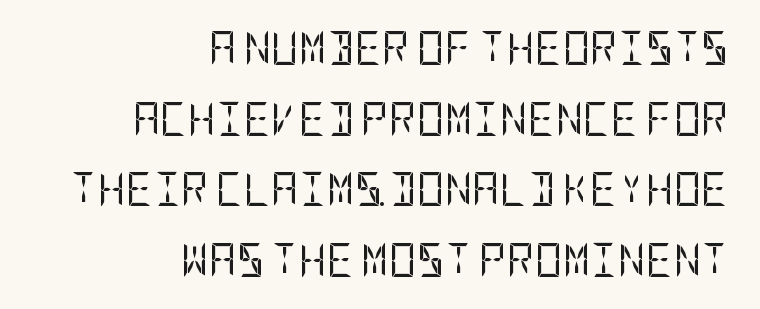
The image shows 34 px regular-weight, condensed sans-serif type, upright; set right-aligned, loose line spacing (2.08x), normal letter spacing, not underlined; low stroke contrast and a large x-height.
